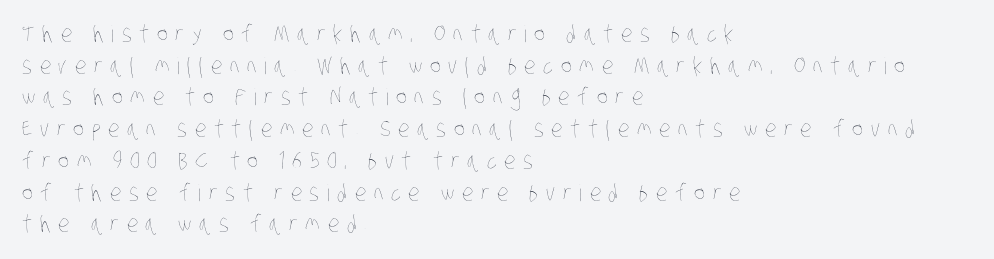
The image shows 23 px text type; set left-aligned, normal line spacing (1.38x), unusually wide letter spacing (+0.33 em), not underlined.
